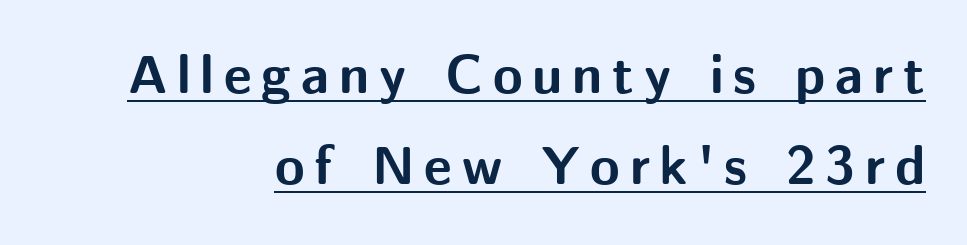
{"serif": "no", "italic": "no", "bold": "yes", "weight": "bold", "width": "normal", "stroke_contrast": "medium", "x_height": "medium", "monospaced": "no", "underline": "yes", "align": "right", "line_spacing": "normal", "line_spacing_ratio": 1.68, "glyph_px": 54}
